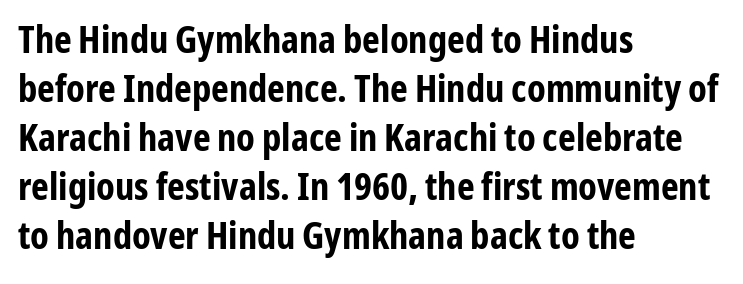
{"serif": "no", "italic": "no", "bold": "yes", "weight": "bold", "width": "condensed", "stroke_contrast": "low", "x_height": "medium", "monospaced": "no", "underline": "no", "align": "left", "line_spacing": "normal", "line_spacing_ratio": 1.29, "letter_spacing": "normal", "letter_spacing_em": 0.0, "glyph_px": 38}
